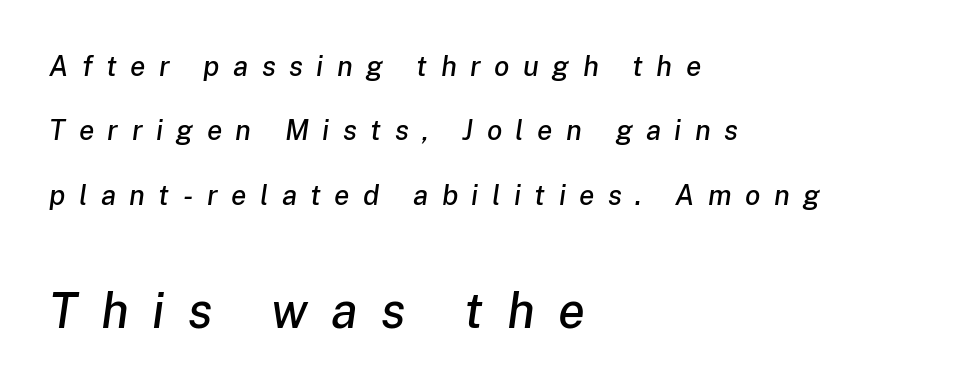
A typesetter would call this leading open, well beyond the default. You get the small type first, then a jump to larger type. The words here are not underlined. Does the lettering tilt? It does — this is italic. Is this a fixed-width face? No — the glyphs have proportional, varying widths.
